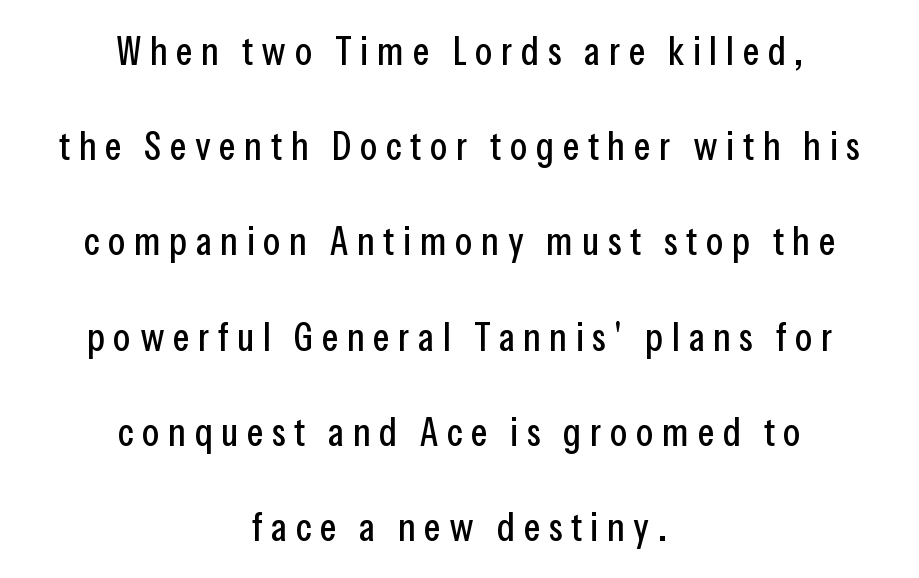
The image shows 40 px condensed sans-serif type, upright; set centered, loose line spacing (2.38x), unusually wide letter spacing (+0.21 em), not underlined; low stroke contrast and a medium x-height.
